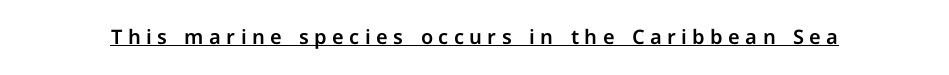
{"italic": "no", "underline": "yes", "letter_spacing": "wide", "letter_spacing_em": 0.27, "glyph_px": 20}
